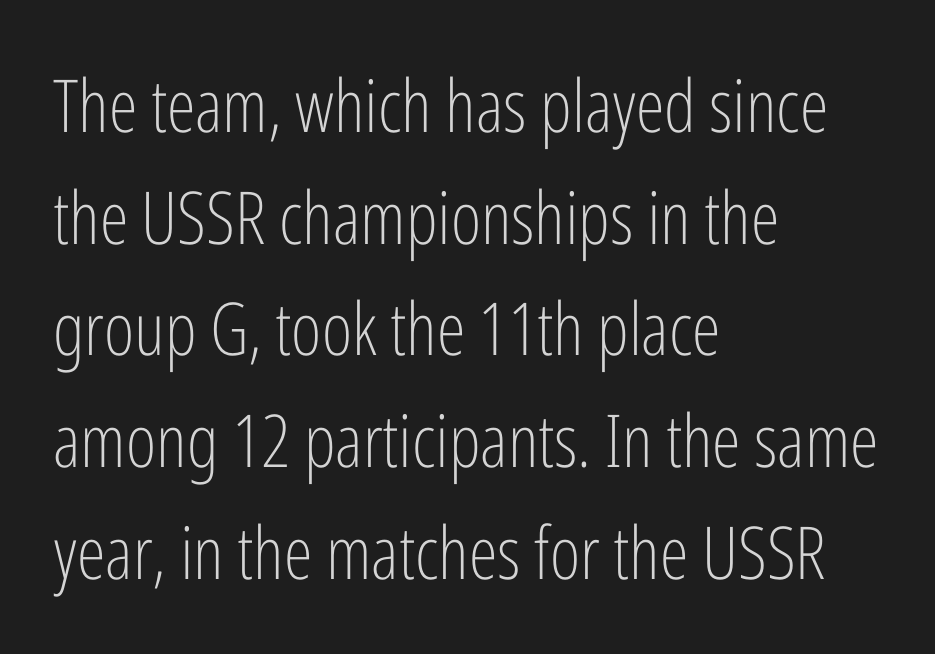
Line starts are locked; line ends wander. The specimen reads as upright at a glance. This rendering features lettering with no underline. The font is comparable to plain body text, perhaps lighter.
